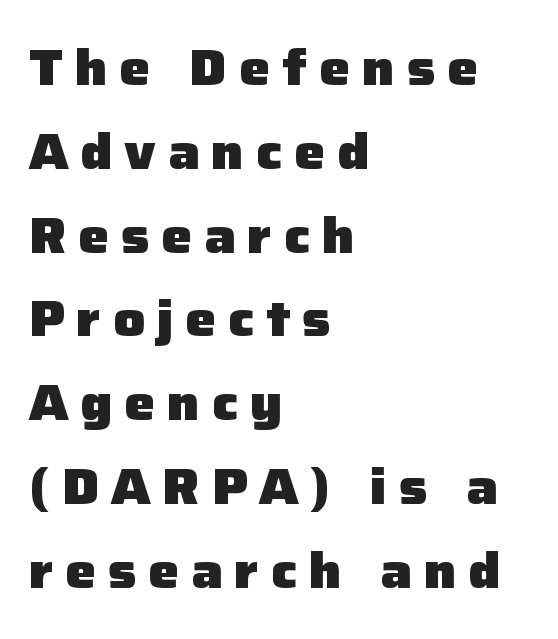
Q: Is the text bold? A: Yes.
Q: Is the text italic (slanted)? A: No, it is upright.
Q: Is the typeface a serif or a sans-serif typeface? A: Sans-serif.
Q: Is the text underlined? A: No.
Q: How is the paragraph aligned? A: Left-aligned.
Q: Is the spacing between letters normal or unusually wide? A: Unusually wide.
Q: Width (condensed, normal, or wide)? A: Normal.
Q: Stroke contrast? A: Low.
Q: x-height? A: Medium.
Q: Monospaced? A: No.
